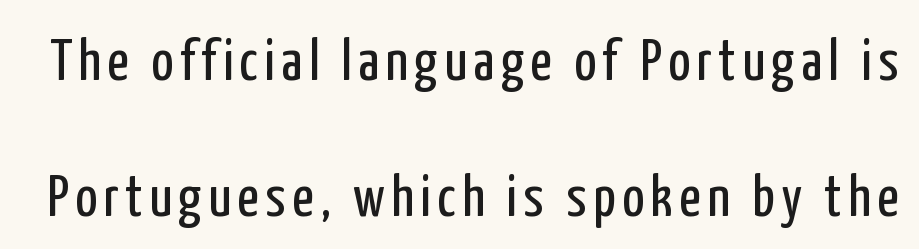
Notice how the stems are strictly vertical — no italics here. Caption: face not bold, strokes unweighted. Rule under the text: the space is simply empty. Regarding serifs, this sample does without them. This sample has the flowing, uneven cadence of proportional lettering.
